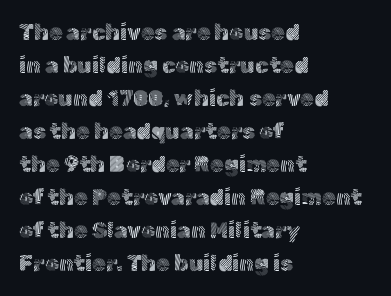
The image shows 22 px text type, upright; set left-aligned, normal line spacing (1.5x), normal letter spacing, not underlined.
